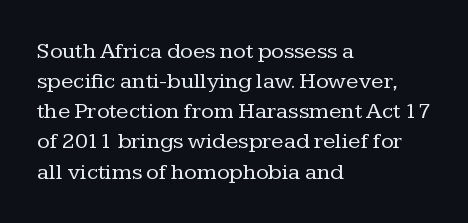
The image shows 23 px text type, upright; set left-aligned, normal line spacing (1.31x), normal letter spacing, not underlined.
